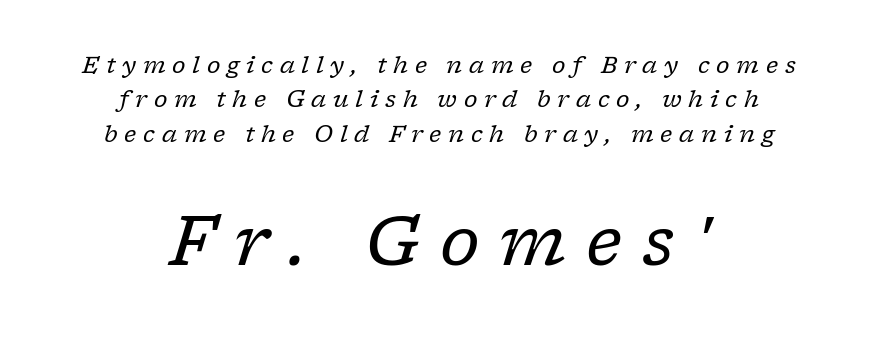
Letters rest on an invisible, unmarked baseline. This block has exactly the height ordinary leading produces. Caption: upper text group reduced, lower text group enlarged. Is the block centered? Yes — each line is placed symmetrically about the middle. Looks like regular typesetting: each glyph gets only the width it needs.
